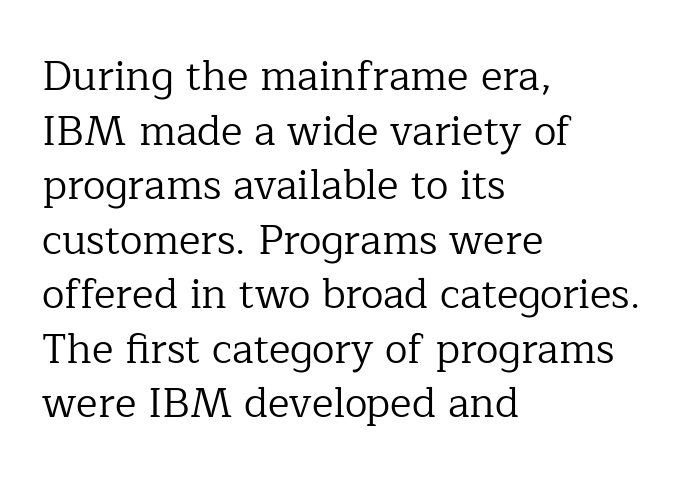
Q: Is the text bold? A: No.
Q: Is the text italic (slanted)? A: No, it is upright.
Q: Is the typeface a serif or a sans-serif typeface? A: Serif.
Q: Is the text underlined? A: No.
Q: How is the paragraph aligned? A: Left-aligned.
Q: Is the spacing between letters normal or unusually wide? A: Normal.
Q: Is the spacing between lines tight, normal or loose? A: Normal.
Q: Width (condensed, normal, or wide)? A: Normal.
Q: Stroke contrast? A: Low.
Q: x-height? A: Medium.
Q: Monospaced? A: No.
